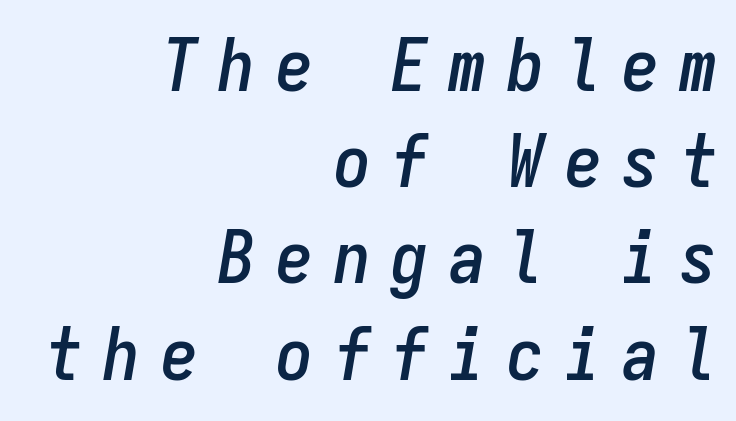
{"italic": "yes", "lean": "right", "slant_degrees": 9, "width": "condensed", "stroke_contrast": "low", "x_height": "medium", "monospaced": "yes", "underline": "no", "align": "right", "line_spacing": "normal", "line_spacing_ratio": 1.3, "letter_spacing": "wide", "letter_spacing_em": 0.28, "glyph_px": 74}
